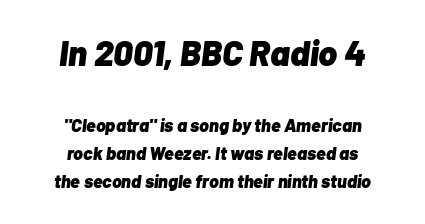
{"italic": "yes", "lean": "right", "slant_degrees": 7, "bold": "yes", "weight": "heavy", "width": "normal", "stroke_contrast": "low", "x_height": "medium", "monospaced": "no", "underline": "no", "align": "center", "line_spacing": "normal", "line_spacing_ratio": 1.57, "letter_spacing": "normal", "letter_spacing_em": 0.0, "larger_block": "first", "size_ratio": 1.94, "glyph_px": 35}
